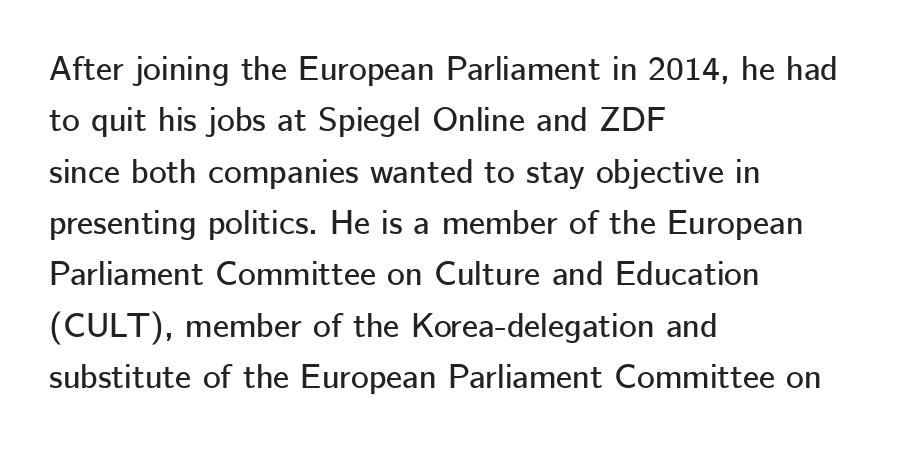
Posture: vertical. This sample keeps an unexceptional amount of space between lines. Grotesque or geometric, the face here clearly has no serifs. Looks like regular typesetting: each glyph gets only the width it needs.
